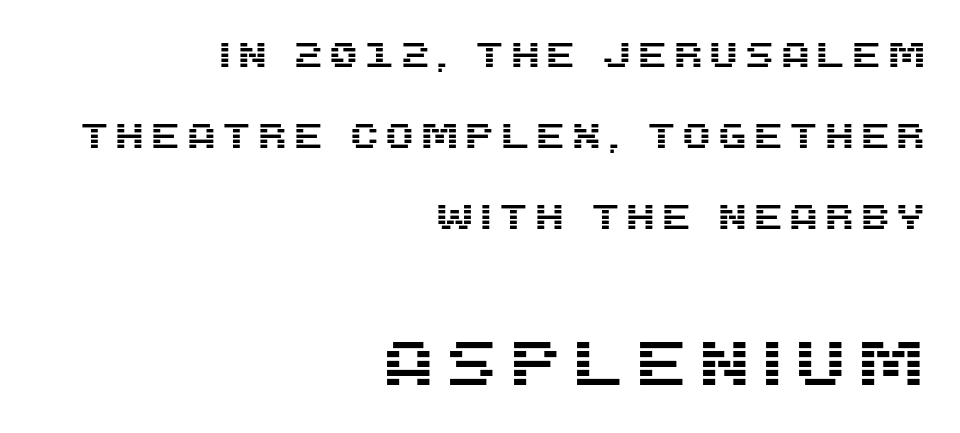
The image shows 62 px sans-serif type, upright; set right-aligned, loose line spacing (2.32x), not underlined; the second (bottom) block is 1.77x larger; medium stroke contrast and a large x-height.
